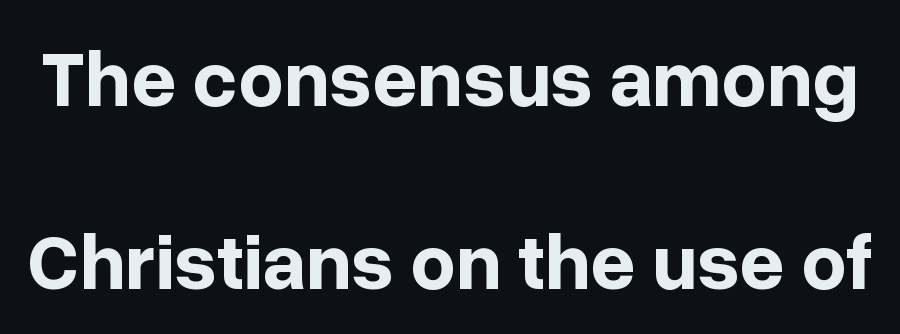
{"serif": "no", "italic": "no", "bold": "yes", "weight": "bold", "width": "normal", "stroke_contrast": "low", "x_height": "medium", "monospaced": "no", "underline": "no", "line_spacing": "loose", "line_spacing_ratio": 2.32, "letter_spacing": "normal", "letter_spacing_em": 0.0, "glyph_px": 79}
